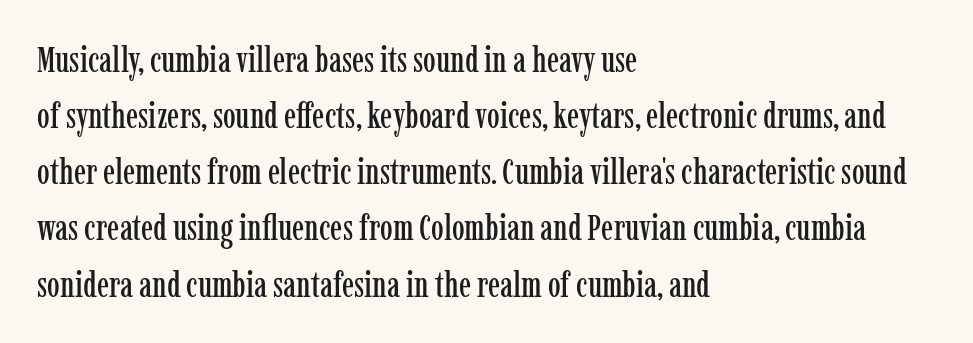
Q: Is the text italic (slanted)? A: No, it is upright.
Q: Is the typeface a serif or a sans-serif typeface? A: Serif.
Q: Is the text underlined? A: No.
Q: How is the paragraph aligned? A: Left-aligned.
Q: Is the spacing between letters normal or unusually wide? A: Normal.
Q: Is the spacing between lines tight, normal or loose? A: Normal.
Q: Width (condensed, normal, or wide)? A: Condensed.
Q: Stroke contrast? A: Low.
Q: x-height? A: Medium.
Q: Monospaced? A: No.
